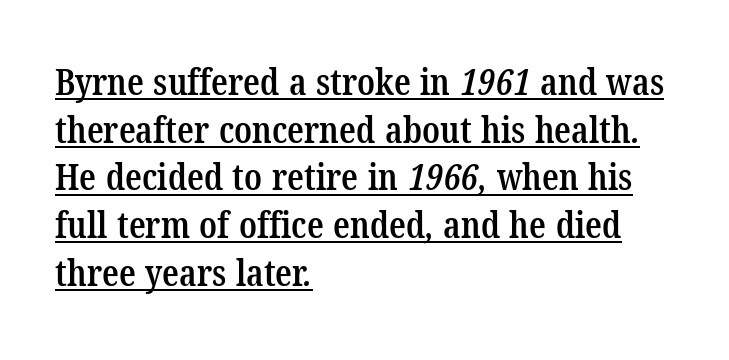
Q: Is the text bold? A: Semi-bold.
Q: Is the typeface a serif or a sans-serif typeface? A: Serif.
Q: Is the text underlined? A: Yes.
Q: How is the paragraph aligned? A: Left-aligned.
Q: Is the spacing between letters normal or unusually wide? A: Normal.
Q: Is the spacing between lines tight, normal or loose? A: Normal.
Q: Width (condensed, normal, or wide)? A: Condensed.
Q: Stroke contrast? A: Low.
Q: x-height? A: Medium.
Q: Monospaced? A: No.
